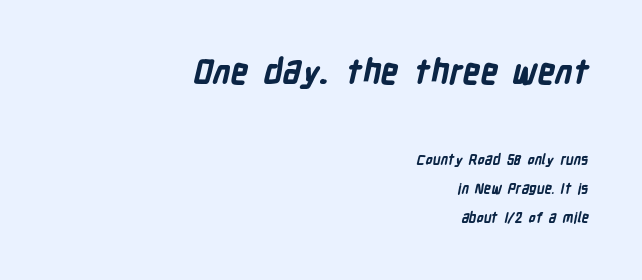
No extra tracking has been applied to these lines. Regarding serifs, this sample does without them. Typesetter's note: full bold, strokes at maximum text heaviness. The face used here is proportionally spaced, like ordinary book or web type.
